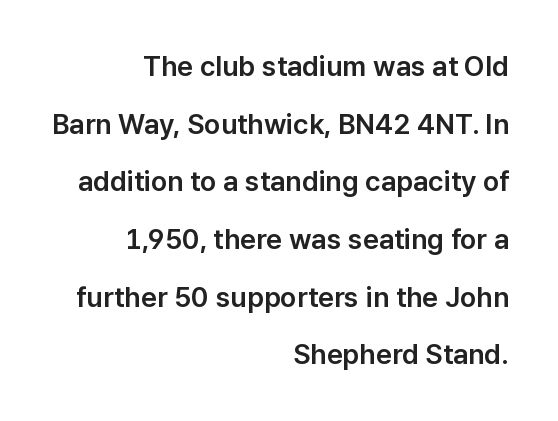
The image shows 28 px sans-serif type, upright; set right-aligned, loose line spacing (2.06x), normal letter spacing, not underlined; low stroke contrast and a medium x-height.
